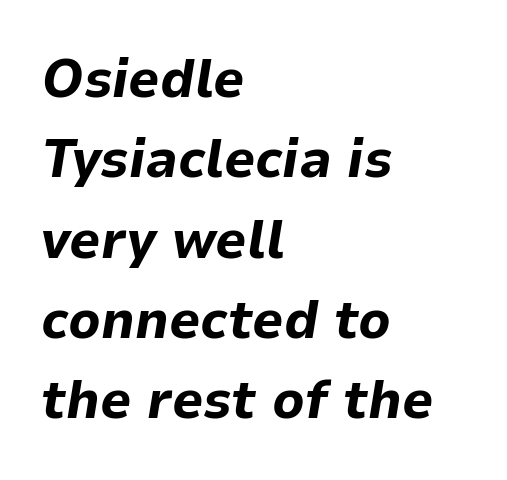
Q: Is the text bold? A: Yes.
Q: Is the text italic (slanted)? A: Yes, it leans right by about 9 degrees.
Q: Is the text underlined? A: No.
Q: How is the paragraph aligned? A: Left-aligned.
Q: Is the spacing between letters normal or unusually wide? A: Normal.
Q: Is the spacing between lines tight, normal or loose? A: Normal.
Q: Width (condensed, normal, or wide)? A: Normal.
Q: Stroke contrast? A: Low.
Q: x-height? A: Medium.
Q: Monospaced? A: No.
